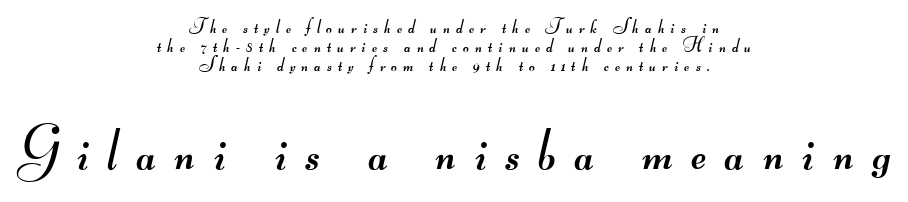
{"serif": "no", "bold": "no", "weight": "regular", "width": "wide", "stroke_contrast": "medium", "monospaced": "no", "underline": "no", "align": "center", "line_spacing": "tight", "line_spacing_ratio": 0.96, "letter_spacing": "wide", "letter_spacing_em": 0.31, "larger_block": "second", "size_ratio": 3.0, "glyph_px": 60}
